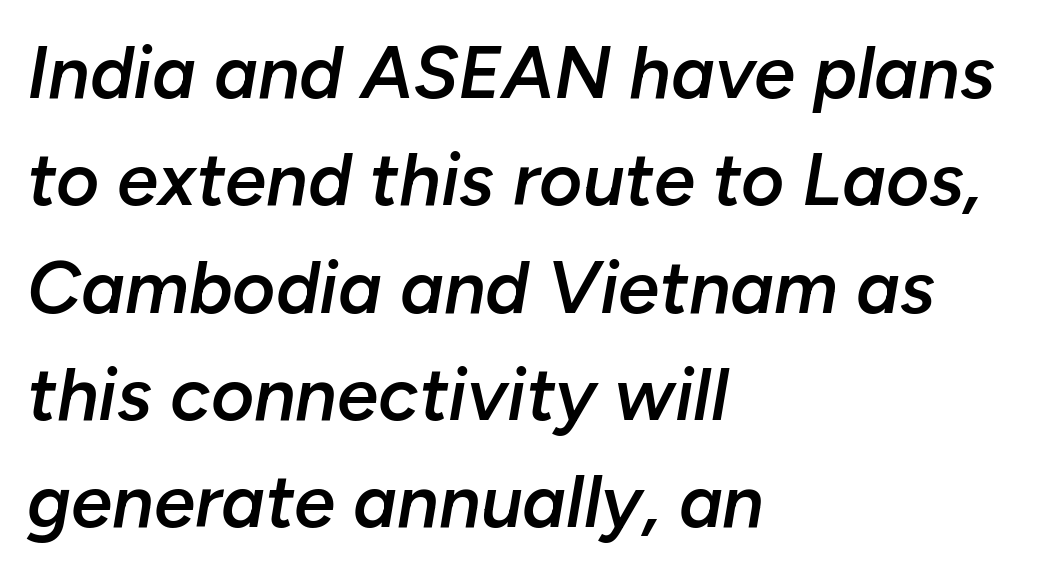
The characters look somewhat weighty, a semibold short of true bold. The passage shown is typed in a proportional face where columns would drift. Quick note: interline space is typical. The typography opts for an oblique posture over an upright one.
